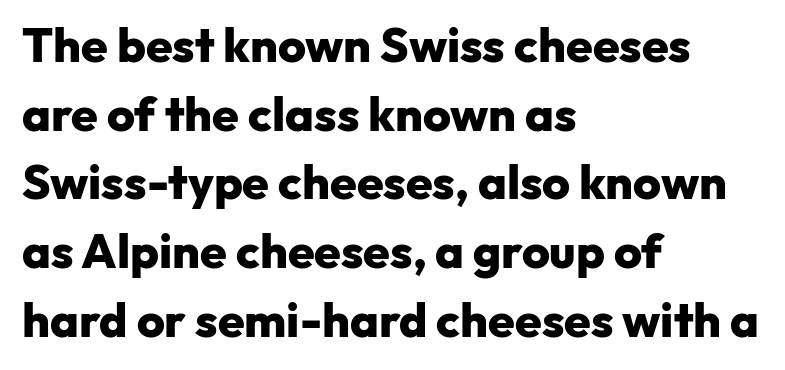
The image shows 48 px heavy sans-serif type, upright; set left-aligned, normal line spacing (1.43x), normal letter spacing, not underlined; low stroke contrast and a medium x-height.
